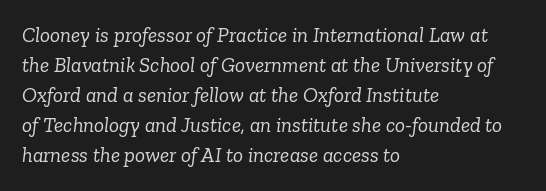
The image shows 21 px text type, italic (leaning right); set left-aligned, normal line spacing (1.43x), normal letter spacing, not underlined.
